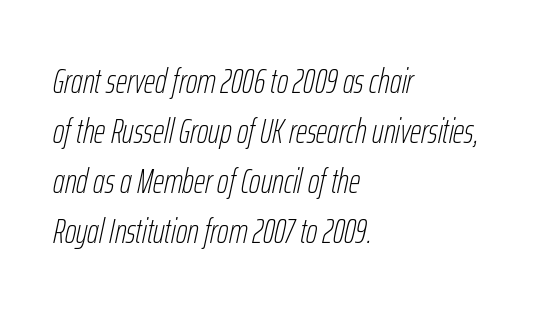
{"italic": "yes", "lean": "right", "slant_degrees": 12, "bold": "no", "weight": "thin", "width": "condensed", "stroke_contrast": "low", "x_height": "medium", "monospaced": "no", "underline": "no", "align": "left", "line_spacing": "normal", "line_spacing_ratio": 1.43, "letter_spacing": "normal", "letter_spacing_em": 0.0, "glyph_px": 35}
